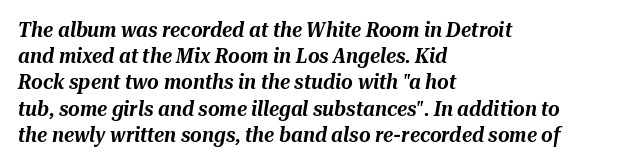
The image shows 20 px text type, italic (leaning right); set left-aligned, normal line spacing (1.31x), normal letter spacing, not underlined.
